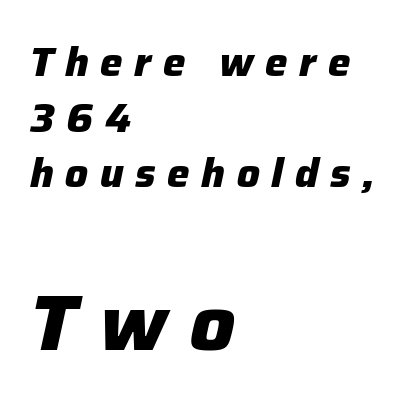
{"italic": "yes", "lean": "right", "slant_degrees": 12, "bold": "yes", "weight": "heavy", "width": "normal", "stroke_contrast": "low", "x_height": "medium", "monospaced": "no", "underline": "no", "align": "left", "line_spacing": "normal", "line_spacing_ratio": 1.39, "letter_spacing": "wide", "letter_spacing_em": 0.29, "larger_block": "second", "size_ratio": 1.98, "glyph_px": 79}
